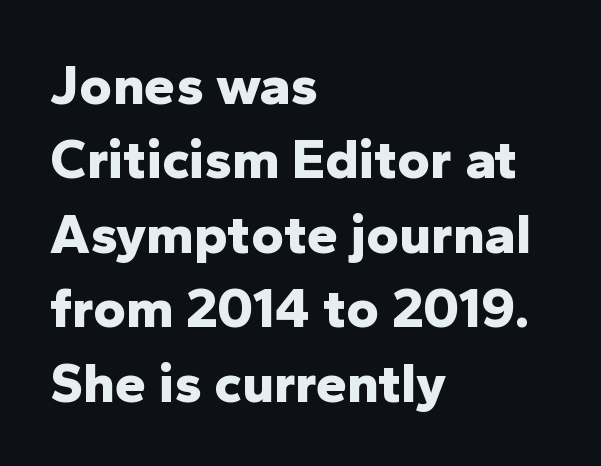
The passage shown is typed in a proportional face where columns would drift. Characters remain perfectly vertical along every line. Where is the straight margin? On the left. The glyphs have the mass of a bold cut. Line spacing here is normal.
